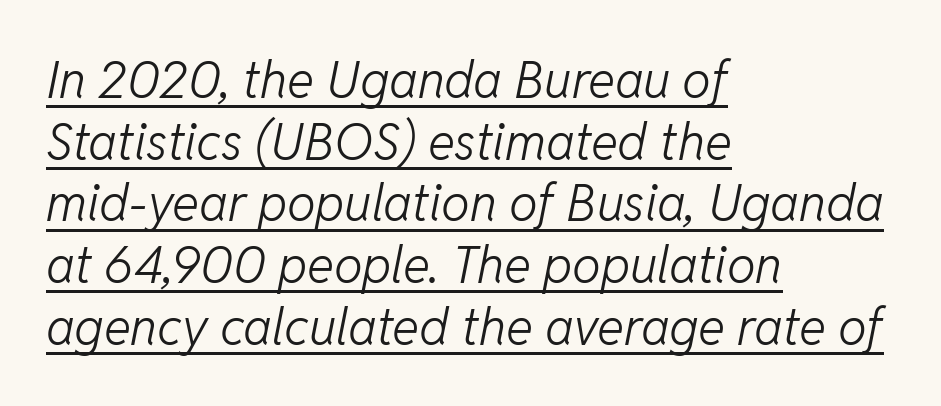
{"italic": "yes", "lean": "right", "slant_degrees": 11, "bold": "no", "weight": "light", "width": "normal", "stroke_contrast": "low", "x_height": "medium", "monospaced": "no", "underline": "yes", "align": "left", "line_spacing_ratio": 1.21, "letter_spacing": "normal", "letter_spacing_em": 0.0, "glyph_px": 51}
